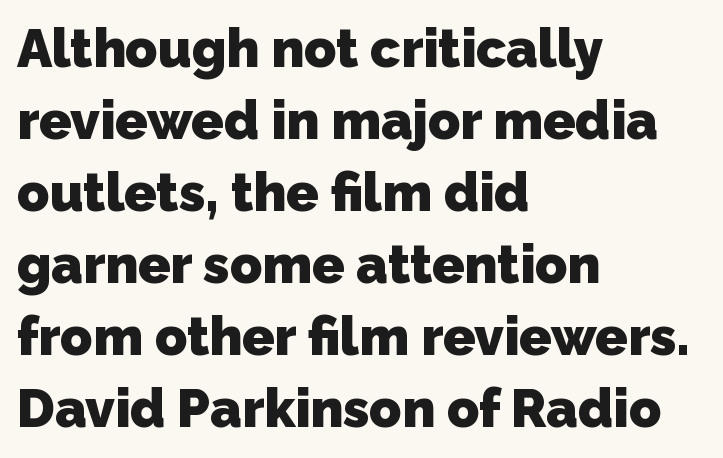
Q: Is the text bold? A: Yes.
Q: Is the typeface a serif or a sans-serif typeface? A: Sans-serif.
Q: Is the text underlined? A: No.
Q: How is the paragraph aligned? A: Left-aligned.
Q: Is the spacing between letters normal or unusually wide? A: Normal.
Q: Is the spacing between lines tight, normal or loose? A: Normal.
Q: Width (condensed, normal, or wide)? A: Normal.
Q: Stroke contrast? A: Low.
Q: x-height? A: Medium.
Q: Monospaced? A: No.
